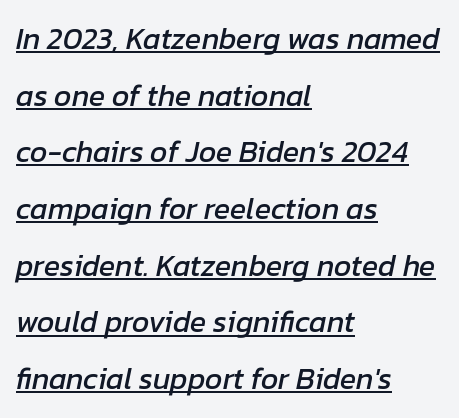
{"italic": "yes", "lean": "right", "slant_degrees": 12, "width": "normal", "stroke_contrast": "low", "x_height": "medium", "monospaced": "no", "underline": "yes", "align": "left", "line_spacing_ratio": 1.89, "letter_spacing": "normal", "letter_spacing_em": 0.0, "glyph_px": 30}
